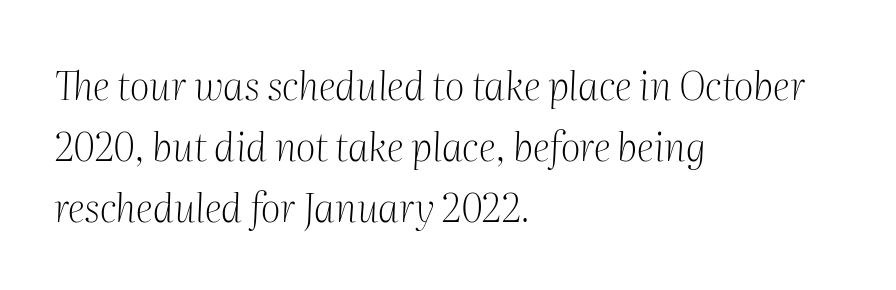
{"serif": "yes", "italic": "yes", "lean": "right", "slant_degrees": 2, "bold": "no", "weight": "light", "width": "normal", "stroke_contrast": "medium", "x_height": "medium", "monospaced": "no", "underline": "no", "align": "left", "line_spacing": "normal", "line_spacing_ratio": 1.57, "letter_spacing": "normal", "letter_spacing_em": 0.0, "glyph_px": 39}
